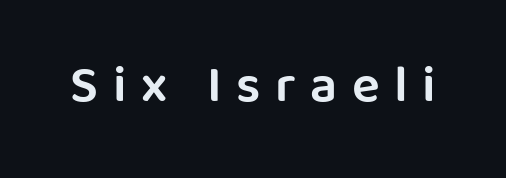
Q: Is the text bold? A: Semi-bold.
Q: Is the text italic (slanted)? A: No, it is upright.
Q: Is the typeface a serif or a sans-serif typeface? A: Sans-serif.
Q: Is the text underlined? A: No.
Q: Is the spacing between letters normal or unusually wide? A: Unusually wide.
Q: Width (condensed, normal, or wide)? A: Normal.
Q: Stroke contrast? A: Low.
Q: x-height? A: Large.
Q: Monospaced? A: No.
